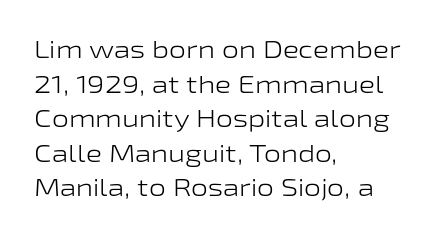
{"italic": "no", "bold": "no", "underline": "no", "align": "left", "line_spacing": "normal", "line_spacing_ratio": 1.44, "letter_spacing": "normal", "letter_spacing_em": 0.0, "glyph_px": 24}
